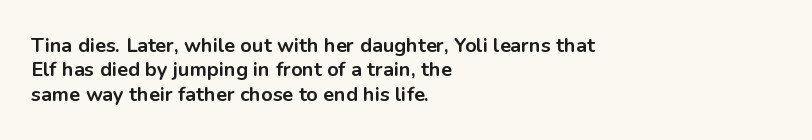
Q: Is the text bold? A: Yes.
Q: Is the text italic (slanted)? A: No, it is upright.
Q: Is the text underlined? A: No.
Q: How is the paragraph aligned? A: Left-aligned.
Q: Is the spacing between letters normal or unusually wide? A: Normal.
